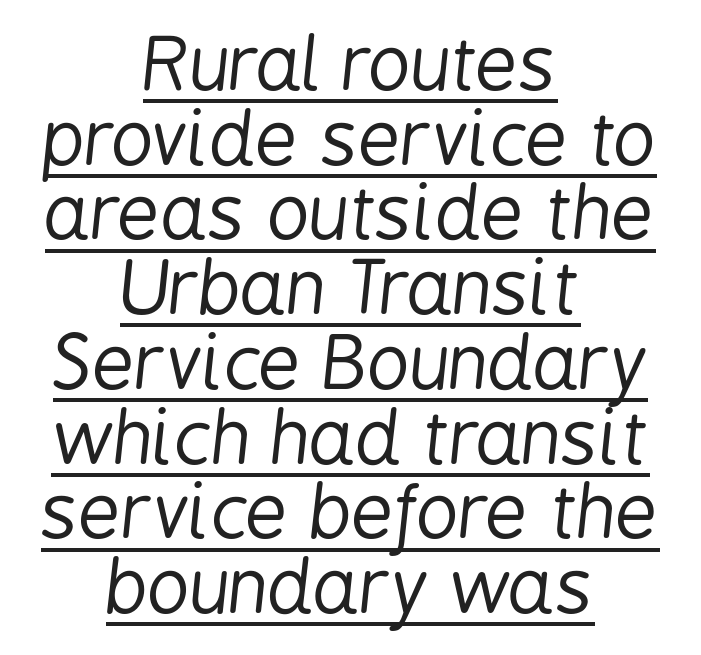
The image shows 74 px regular-weight, condensed type, italic (leaning right); set centered, tight line spacing (1.01x), normal letter spacing, underlined; low stroke contrast and a medium x-height.
